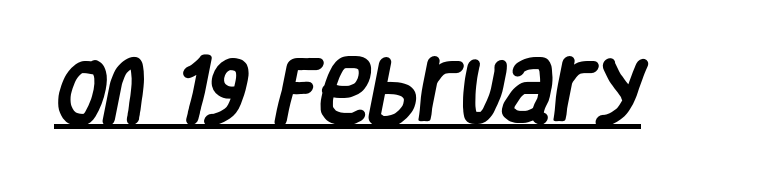
The image shows 70 px heavy, condensed sans-serif type; set normal letter spacing, underlined; low stroke contrast and a large x-height.
